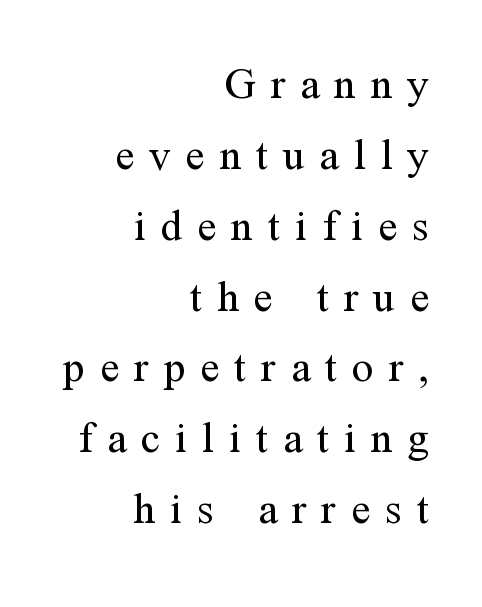
No extra ink here — the face is not bold. Do the letters lean? They stand straight. Character widths vary here, with narrow letters taking less room than wide ones. The text was rendered using a seriffed face with decorative stroke endings. Descender tails drop into unmarked territory.
